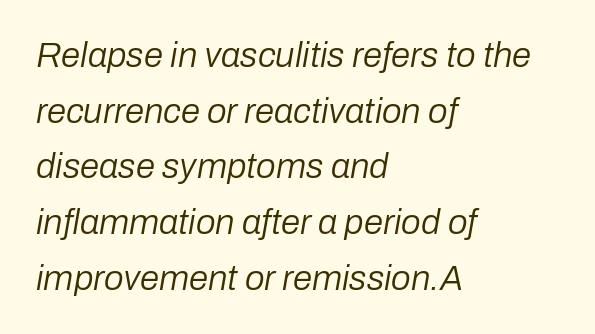
Q: Is the text bold? A: No.
Q: Is the text italic (slanted)? A: Yes, it leans right by about 10 degrees.
Q: Is the text underlined? A: No.
Q: How is the paragraph aligned? A: Left-aligned.
Q: Is the spacing between letters normal or unusually wide? A: Normal.
Q: Is the spacing between lines tight, normal or loose? A: Normal.
Q: Width (condensed, normal, or wide)? A: Normal.
Q: Stroke contrast? A: Low.
Q: x-height? A: Medium.
Q: Monospaced? A: No.
